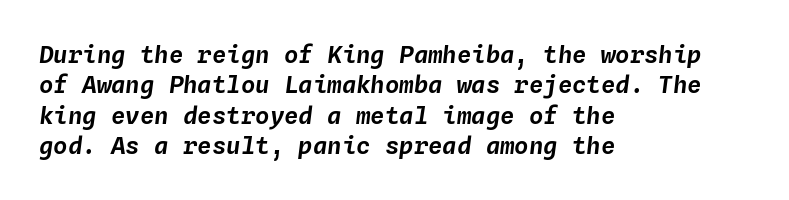
The image shows 24 px text type, italic (leaning right); set left-aligned, normal line spacing (1.27x), normal letter spacing, not underlined.
